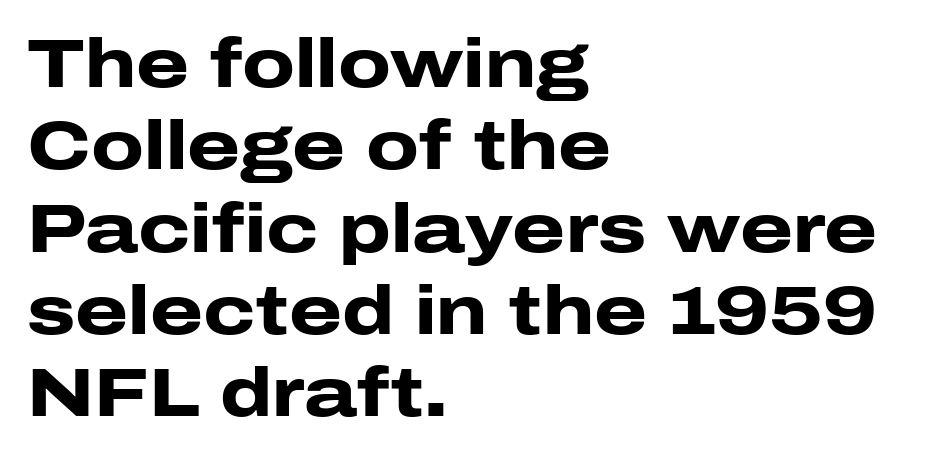
{"serif": "no", "italic": "no", "bold": "yes", "weight": "heavy", "width": "wide", "stroke_contrast": "low", "x_height": "medium", "monospaced": "no", "underline": "no", "align": "left", "line_spacing_ratio": 1.21, "letter_spacing": "normal", "letter_spacing_em": 0.0, "glyph_px": 68}
